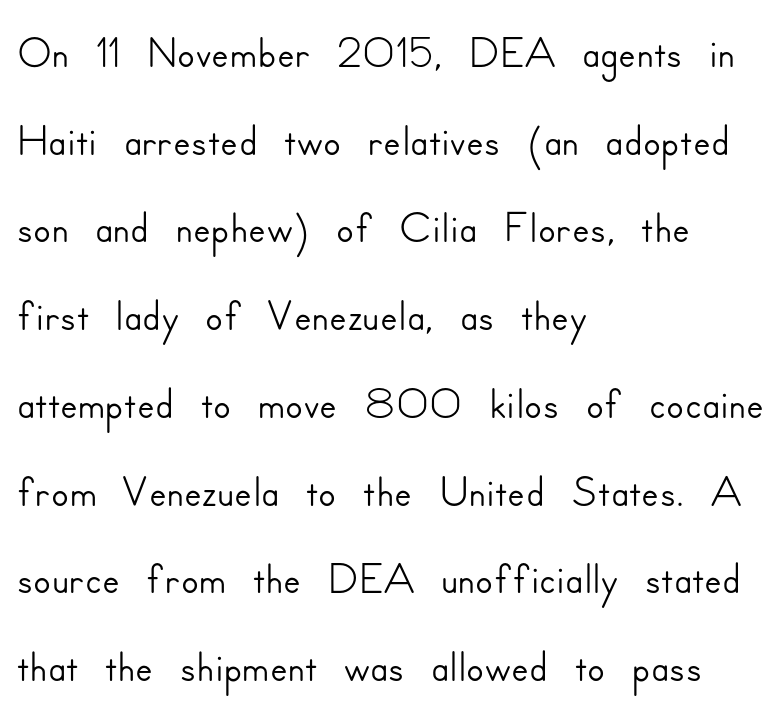
In CSS terms this would be text-align: left. In terms of letterspacing, this is plain default setting. The letters carry no serifs — their stems end cleanly without finishing strokes. Quick note: not italic, upright. The rendering uses natural spacing where letterforms have individual widths.
